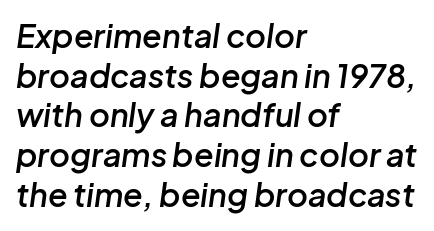
Nobody drew a line under any word here. Semibold letterforms, between regular and bold. Observe the ordinary spacing: letters are neighbours, not strangers. This rendering uses left alignment, leaving the right contour irregular. Rendered with sloped, italic letterforms. Is this a fixed-width face? No — the glyphs have proportional, varying widths.
